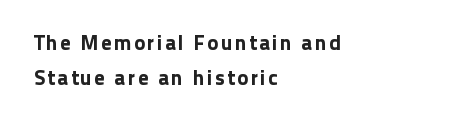
The image shows 21 px text type, upright; set left-aligned, normal line spacing (1.69x), not underlined.
